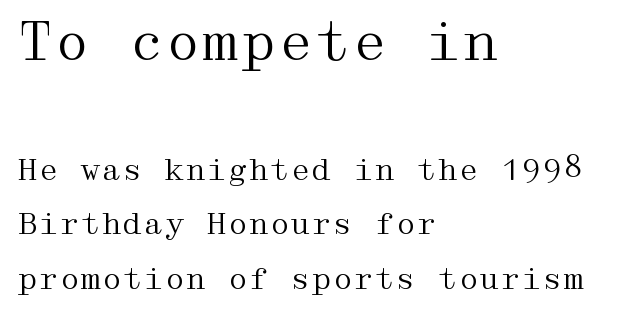
The image shows 53 px regular-weight, wide serif type, upright; set left-aligned, line spacing 1.82x, normal letter spacing, not underlined; the first (top) block is 1.77x larger; medium stroke contrast and a medium x-height.
